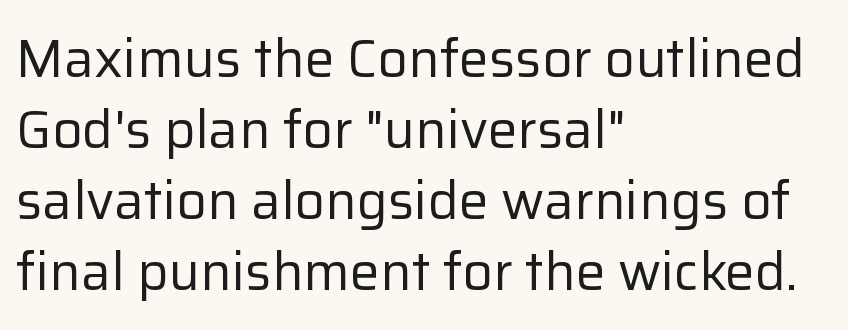
{"serif": "no", "italic": "no", "bold": "no", "weight": "regular", "width": "normal", "stroke_contrast": "low", "x_height": "medium", "monospaced": "no", "underline": "no", "align": "left", "line_spacing": "normal", "line_spacing_ratio": 1.34, "letter_spacing": "normal", "letter_spacing_em": 0.0, "glyph_px": 53}
